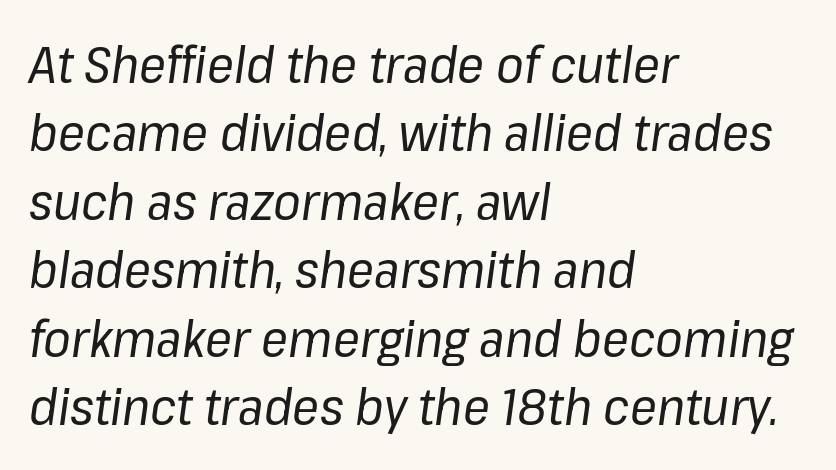
The image shows 50 px regular-weight type, italic (leaning right); set left-aligned, normal line spacing (1.37x), normal letter spacing, not underlined; low stroke contrast and a medium x-height.
